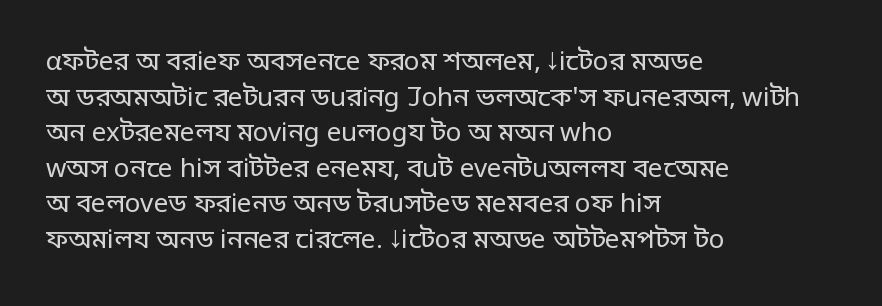
{"italic": "no", "bold": "no", "underline": "no", "align": "left", "line_spacing": "normal", "line_spacing_ratio": 1.37, "letter_spacing": "normal", "letter_spacing_em": 0.0, "glyph_px": 26}
